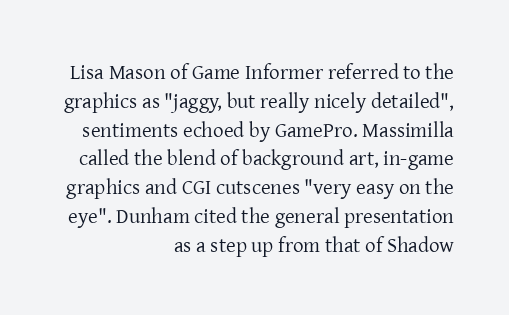
Words appear dense and cohesive because spacing is normal. The letters stand upright; this is a roman face. Letters have the restrained weight of plain body copy at most. The passage is arranged like a letterhead date or caption credit — flush right. Each row of text sits above clean, open space.
